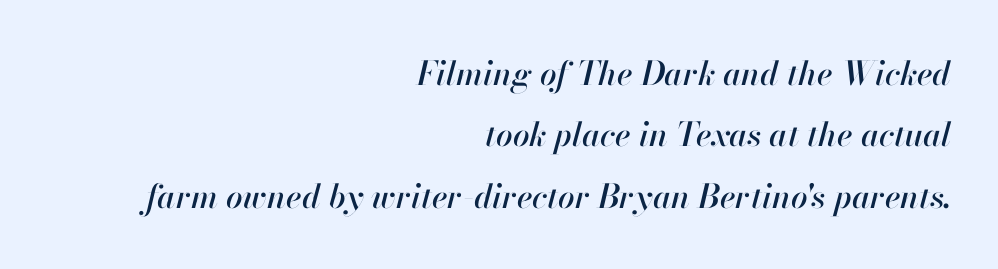
Q: Is the text italic (slanted)? A: Yes, it leans right by about 13 degrees.
Q: Is the text underlined? A: No.
Q: How is the paragraph aligned? A: Right-aligned.
Q: Is the spacing between letters normal or unusually wide? A: Normal.
Q: Width (condensed, normal, or wide)? A: Normal.
Q: Stroke contrast? A: High.
Q: x-height? A: Small.
Q: Monospaced? A: No.
